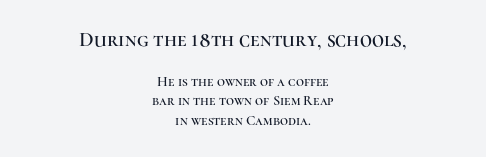
Q: Is the text italic (slanted)? A: No, it is upright.
Q: Is the text underlined? A: No.
Q: How is the paragraph aligned? A: Centered.
Q: Is the spacing between letters normal or unusually wide? A: Normal.
Q: Is the spacing between lines tight, normal or loose? A: Normal.
Q: Which block of text is set in a larger size, the first (top) or the second (bottom)? A: The first (top) one.
